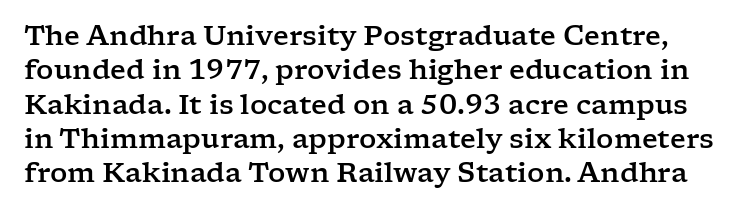
Does the lettering tilt? It doesn't — this is upright. Interline gaps are of average width in this sample. A bare baseline throughout the passage. This sample uses plain, unmodified letter spacing.
